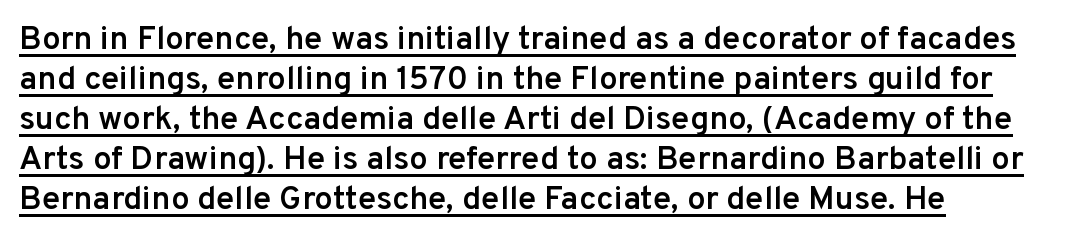
The image shows 33 px semibold sans-serif type, upright; set left-aligned, line spacing 1.21x, normal letter spacing, underlined; low stroke contrast and a medium x-height.
